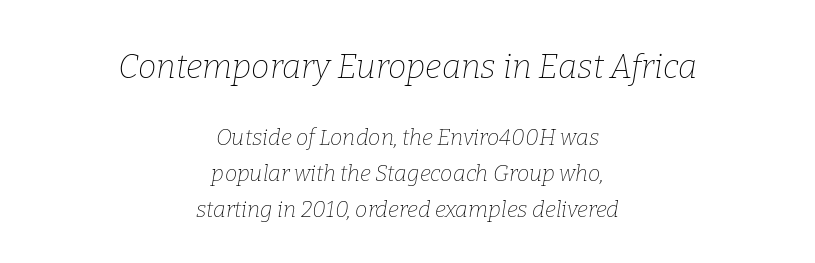
{"serif": "yes", "italic": "yes", "lean": "right", "slant_degrees": 9, "bold": "no", "weight": "thin", "width": "normal", "stroke_contrast": "low", "x_height": "medium", "monospaced": "no", "underline": "no", "align": "center", "line_spacing": "normal", "line_spacing_ratio": 1.65, "letter_spacing": "normal", "letter_spacing_em": 0.0, "larger_block": "first", "size_ratio": 1.5, "glyph_px": 33}
